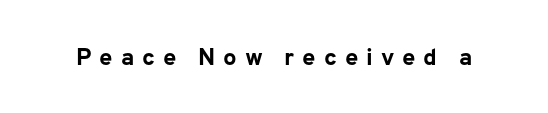
Lines of text with bare space underneath. When letters stand straight like this, we call the style roman or upright. The tracking reads as deliberately expanded to a designer's eye. The font is running at its bold setting.
